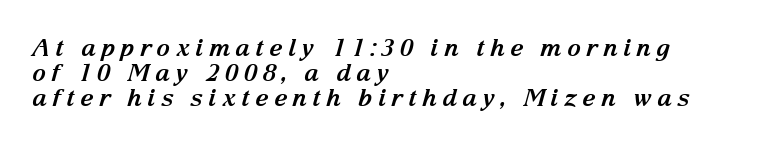
Q: Is the text bold? A: Yes.
Q: Is the text italic (slanted)? A: Yes, it leans right by about 15 degrees.
Q: Is the text underlined? A: No.
Q: How is the paragraph aligned? A: Left-aligned.
Q: Is the spacing between letters normal or unusually wide? A: Unusually wide.
Q: Is the spacing between lines tight, normal or loose? A: Tight.
